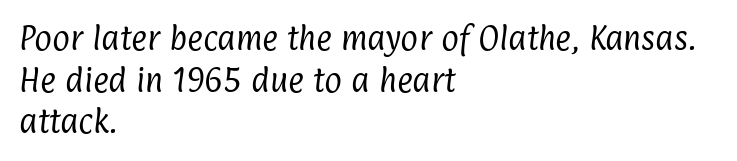
Q: Is the text bold? A: No.
Q: Is the text underlined? A: No.
Q: How is the paragraph aligned? A: Left-aligned.
Q: Is the spacing between letters normal or unusually wide? A: Normal.
Q: Is the spacing between lines tight, normal or loose? A: Normal.
